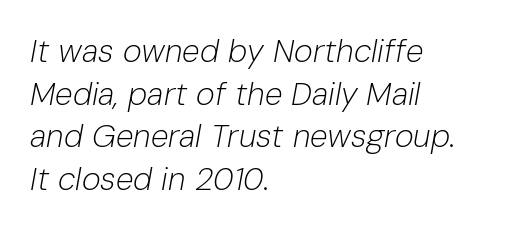
{"italic": "yes", "lean": "right", "slant_degrees": 10, "bold": "no", "weight": "light", "width": "normal", "stroke_contrast": "low", "x_height": "medium", "monospaced": "no", "underline": "no", "align": "left", "line_spacing": "normal", "line_spacing_ratio": 1.33, "letter_spacing": "normal", "letter_spacing_em": 0.0, "glyph_px": 32}
